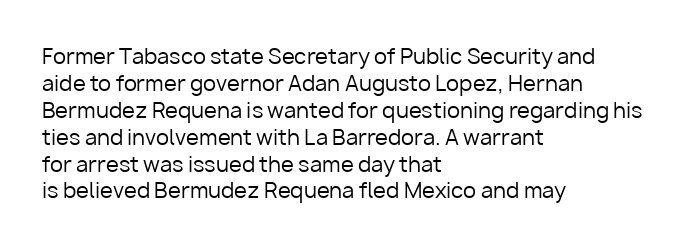
Q: Is the text bold? A: No.
Q: Is the text italic (slanted)? A: No, it is upright.
Q: Is the text underlined? A: No.
Q: How is the paragraph aligned? A: Left-aligned.
Q: Is the spacing between letters normal or unusually wide? A: Normal.
Q: Is the spacing between lines tight, normal or loose? A: Normal.
